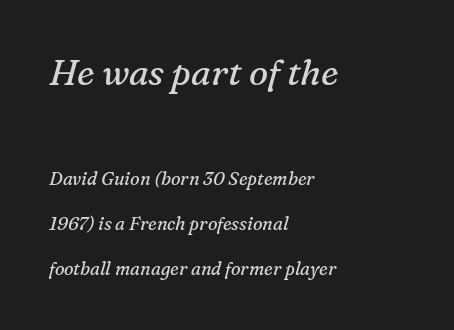
Q: Is the text bold? A: No.
Q: Is the text italic (slanted)? A: Yes, it leans right by about 16 degrees.
Q: Is the typeface a serif or a sans-serif typeface? A: Serif.
Q: Is the text underlined? A: No.
Q: How is the paragraph aligned? A: Left-aligned.
Q: Is the spacing between letters normal or unusually wide? A: Normal.
Q: Is the spacing between lines tight, normal or loose? A: Loose.
Q: Which block of text is set in a larger size, the first (top) or the second (bottom)? A: The first (top) one.
Q: Width (condensed, normal, or wide)? A: Normal.
Q: Stroke contrast? A: Medium.
Q: x-height? A: Medium.
Q: Monospaced? A: No.
